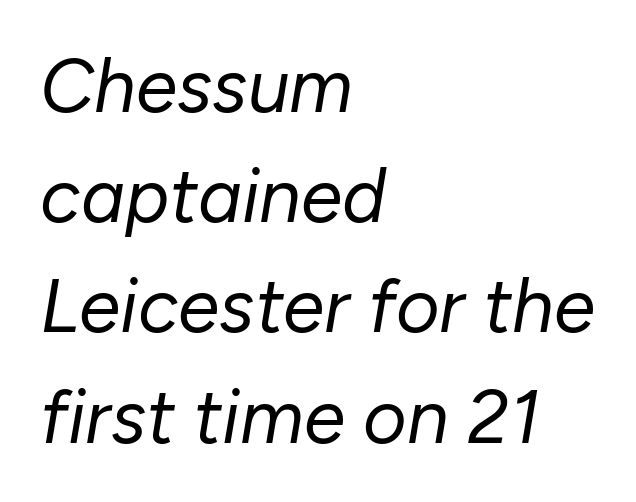
{"italic": "yes", "lean": "right", "slant_degrees": 10, "bold": "no", "weight": "regular", "width": "normal", "stroke_contrast": "low", "x_height": "medium", "monospaced": "no", "underline": "no", "align": "left", "line_spacing": "normal", "line_spacing_ratio": 1.47, "letter_spacing": "normal", "letter_spacing_em": 0.0, "glyph_px": 75}
